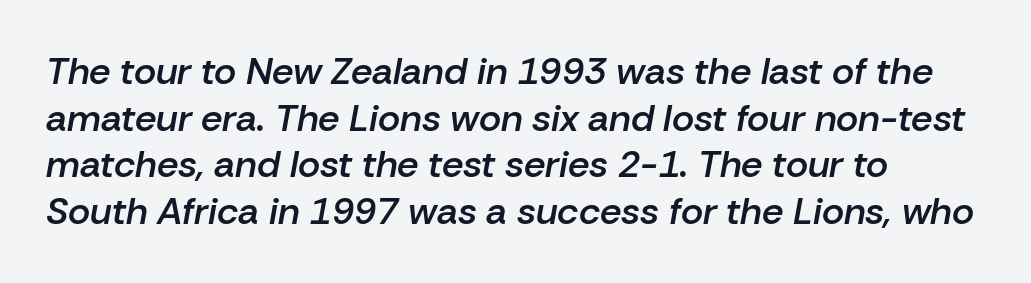
The image shows 38 px semibold type, italic (leaning right); set left-aligned, line spacing 1.23x, normal letter spacing, not underlined; low stroke contrast and a medium x-height.
